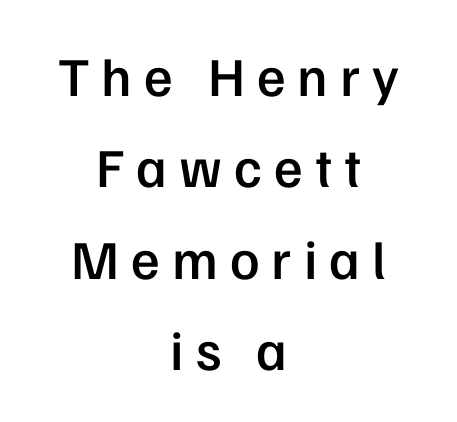
Q: Is the text bold? A: Semi-bold.
Q: Is the text italic (slanted)? A: No, it is upright.
Q: Is the typeface a serif or a sans-serif typeface? A: Sans-serif.
Q: Is the text underlined? A: No.
Q: How is the paragraph aligned? A: Centered.
Q: Is the spacing between letters normal or unusually wide? A: Unusually wide.
Q: Is the spacing between lines tight, normal or loose? A: Normal.
Q: Width (condensed, normal, or wide)? A: Normal.
Q: Stroke contrast? A: Low.
Q: x-height? A: Medium.
Q: Monospaced? A: No.
